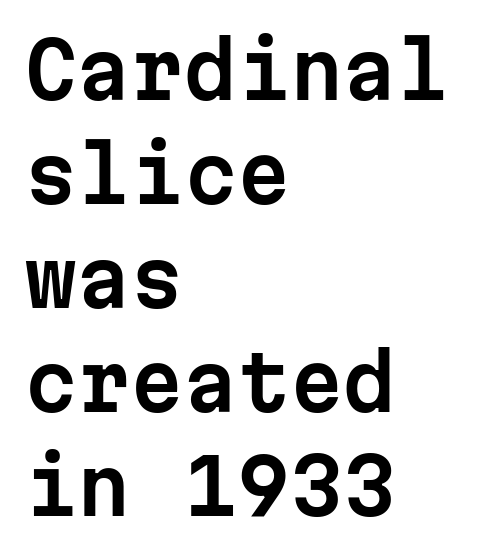
The rendering uses typewriter-style spacing with identical character cells. The specimen omits any rule beneath the text block's lines. Does the leading feel generous? No, just average. These lines stack with their left ends in a neat column. Spacing between characters is what you'd get straight out of the box. Is this a sans? Yes — the strokes have no serifs.
